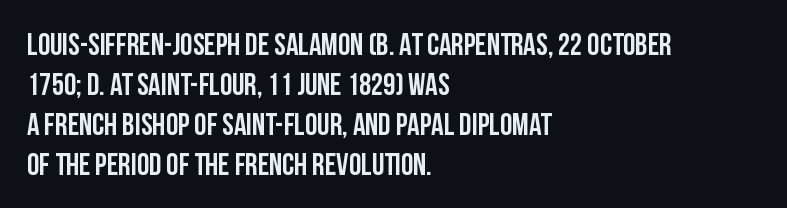
Q: Is the text italic (slanted)? A: No, it is upright.
Q: Is the typeface a serif or a sans-serif typeface? A: Sans-serif.
Q: Is the text underlined? A: No.
Q: How is the paragraph aligned? A: Left-aligned.
Q: Is the spacing between letters normal or unusually wide? A: Normal.
Q: Is the spacing between lines tight, normal or loose? A: Normal.
Q: Width (condensed, normal, or wide)? A: Condensed.
Q: Stroke contrast? A: Low.
Q: x-height? A: Large.
Q: Monospaced? A: No.
